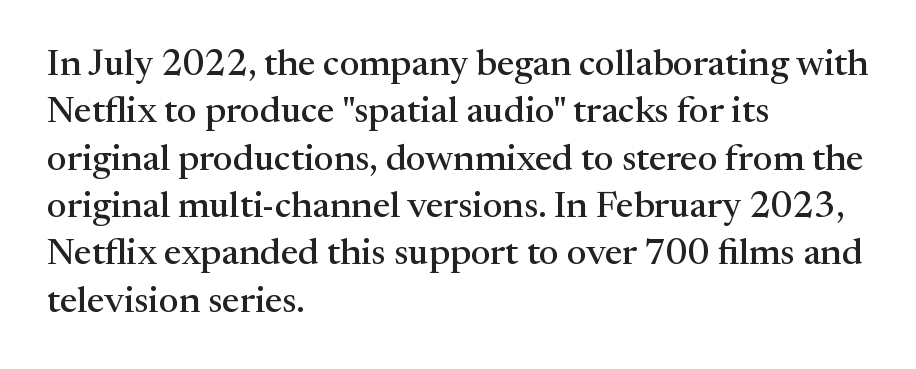
The image shows 37 px serif type, upright; set left-aligned, normal line spacing (1.28x), normal letter spacing, not underlined; medium stroke contrast and a medium x-height.
